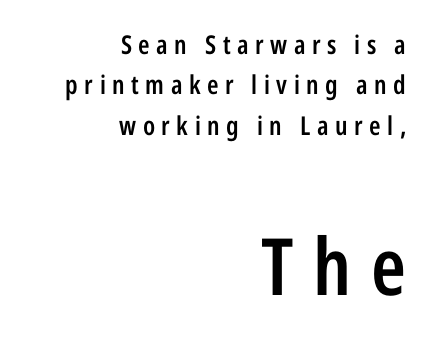
Q: Is the text bold? A: Semi-bold.
Q: Is the text italic (slanted)? A: No, it is upright.
Q: Is the typeface a serif or a sans-serif typeface? A: Sans-serif.
Q: Is the text underlined? A: No.
Q: How is the paragraph aligned? A: Right-aligned.
Q: Is the spacing between letters normal or unusually wide? A: Unusually wide.
Q: Is the spacing between lines tight, normal or loose? A: Normal.
Q: Which block of text is set in a larger size, the first (top) or the second (bottom)? A: The second (bottom) one.
Q: Width (condensed, normal, or wide)? A: Condensed.
Q: Stroke contrast? A: Low.
Q: x-height? A: Medium.
Q: Monospaced? A: No.
